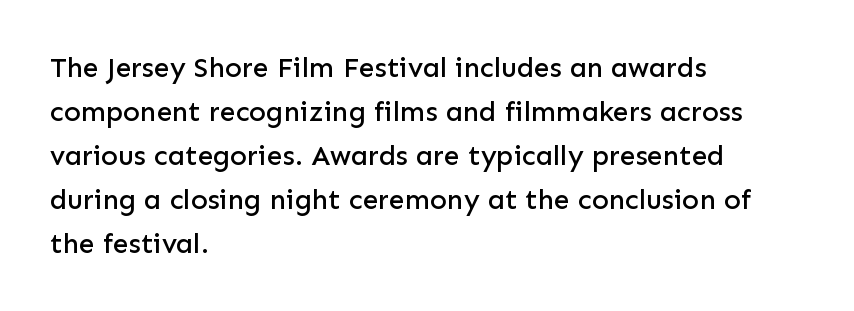
{"serif": "no", "italic": "no", "width": "normal", "stroke_contrast": "low", "x_height": "medium", "monospaced": "no", "underline": "no", "align": "left", "line_spacing": "normal", "line_spacing_ratio": 1.57, "letter_spacing": "normal", "letter_spacing_em": 0.0, "glyph_px": 28}
